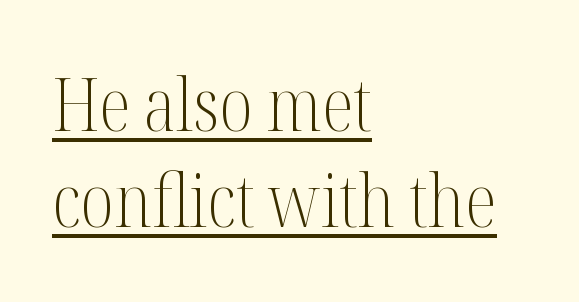
The image shows 73 px light, condensed serif type, upright; set left-aligned, normal line spacing (1.32x), normal letter spacing, underlined; medium stroke contrast and a medium x-height.
